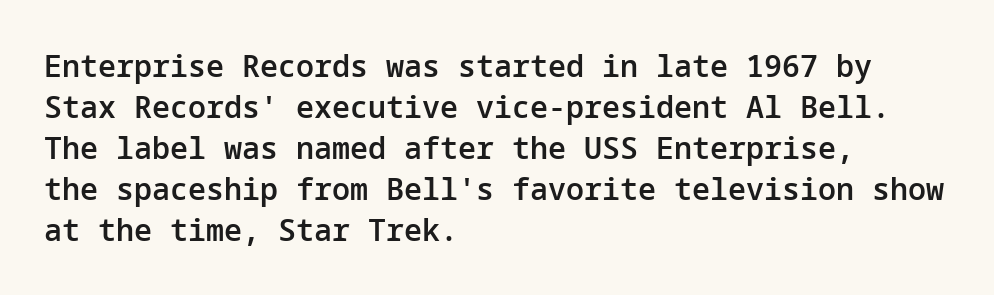
{"serif": "no", "italic": "no", "bold": "semi", "weight": "semibold", "width": "normal", "stroke_contrast": "low", "x_height": "medium", "underline": "no", "align": "left", "line_spacing": "normal", "line_spacing_ratio": 1.37, "letter_spacing": "normal", "letter_spacing_em": 0.0, "glyph_px": 30}
